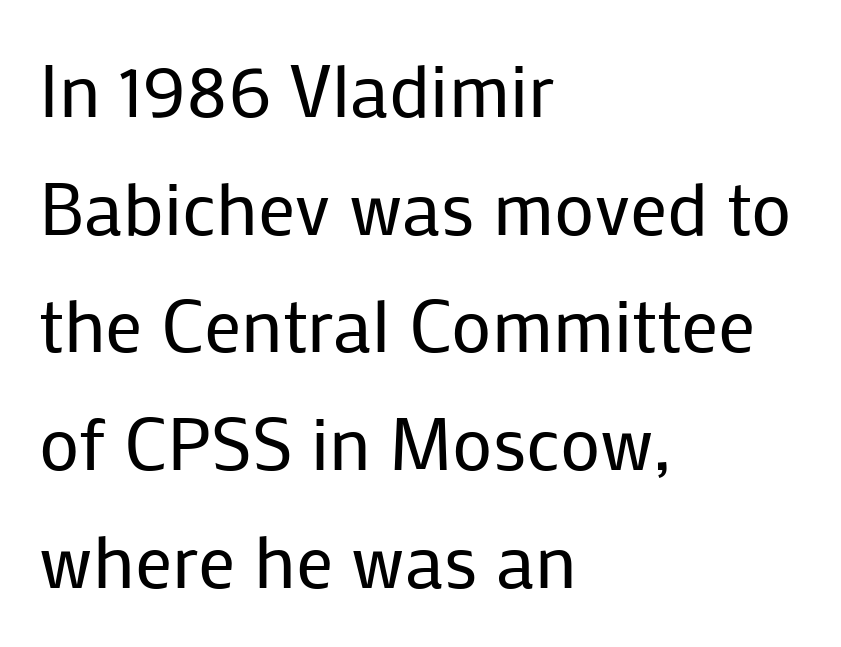
{"serif": "no", "italic": "no", "bold": "no", "weight": "regular", "width": "normal", "stroke_contrast": "low", "x_height": "medium", "monospaced": "no", "underline": "no", "align": "left", "line_spacing": "normal", "line_spacing_ratio": 1.59, "letter_spacing": "normal", "letter_spacing_em": 0.0, "glyph_px": 74}
